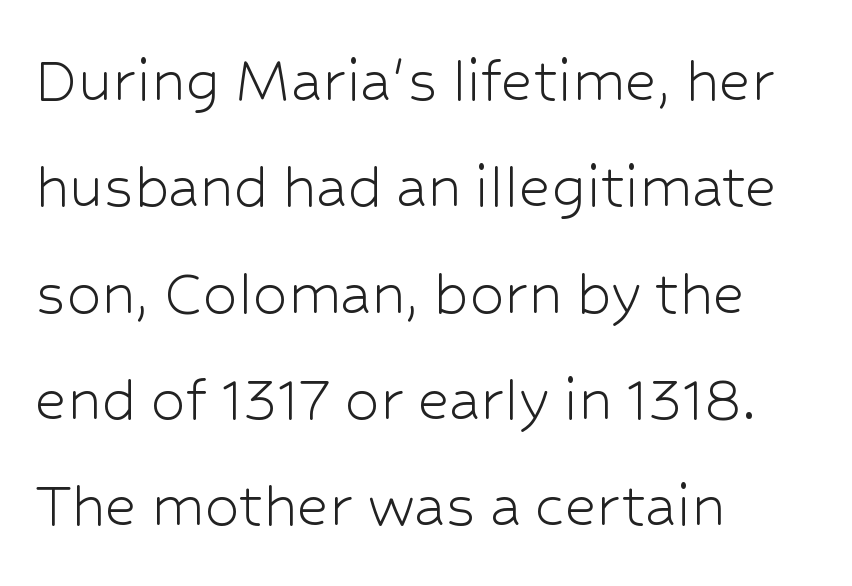
The type family on display is of the sans-serif kind. Observe the ordinary spacing: letters are neighbours, not strangers. A typesetter would call this proportional, since set widths differ per character. Every row of glyphs begins at an identical x-position on the left. Weight: regular or lighter.
